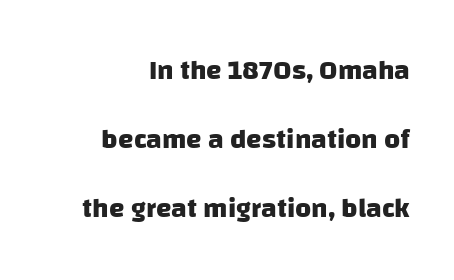
Note the varied advance widths — an 'i' is clearly narrower than an 'm'. All the whitespace from short lines collects on the left. Airy leading. Default kerning and tracking; the words read as compact shapes. Underline: absent.
